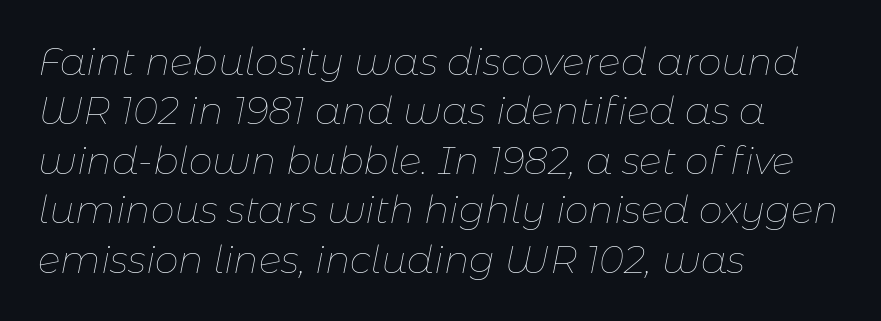
Q: Is the text bold? A: No.
Q: Is the text italic (slanted)? A: Yes, it leans right by about 11 degrees.
Q: Is the text underlined? A: No.
Q: How is the paragraph aligned? A: Left-aligned.
Q: Is the spacing between letters normal or unusually wide? A: Normal.
Q: Is the spacing between lines tight, normal or loose? A: Normal.
Q: Width (condensed, normal, or wide)? A: Normal.
Q: Stroke contrast? A: Low.
Q: x-height? A: Medium.
Q: Monospaced? A: No.
